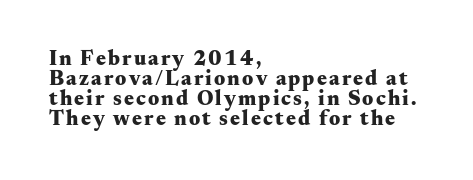
The image shows 21 px bold type, upright; set left-aligned, tight line spacing (0.95x), not underlined.
